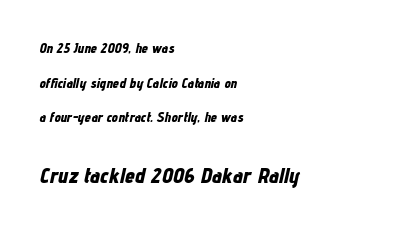
The image shows 22 px bold type, italic (leaning right); set left-aligned, loose line spacing (2.48x), normal letter spacing, not underlined; the second (bottom) block is 1.57x larger.
